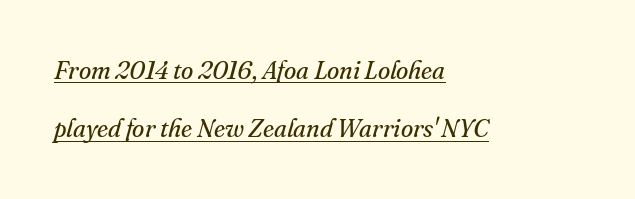
The image shows 25 px text type, italic (leaning right); set left-aligned, loose line spacing (2.33x), normal letter spacing, underlined.
